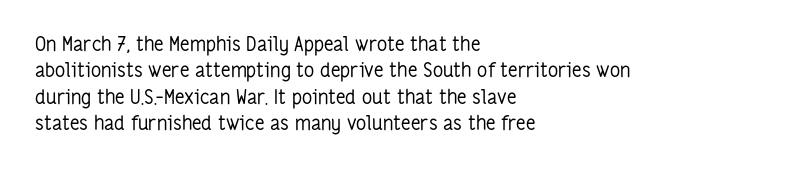
{"italic": "no", "bold": "no", "underline": "no", "align": "left", "line_spacing": "normal", "line_spacing_ratio": 1.32, "letter_spacing": "normal", "letter_spacing_em": 0.0, "glyph_px": 20}
